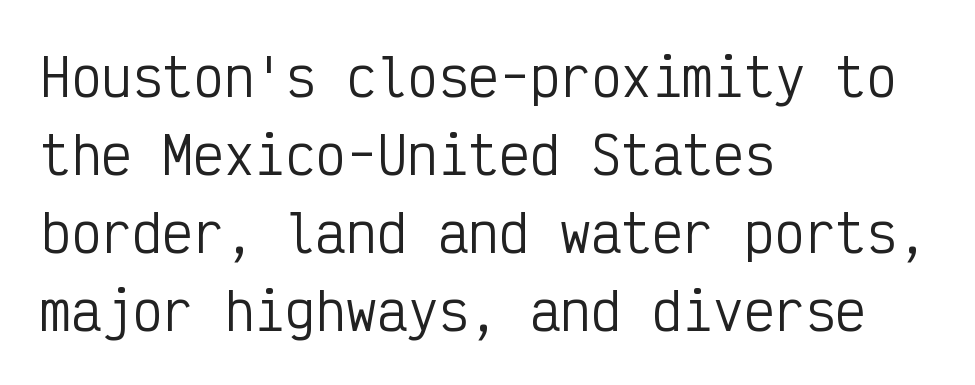
The image shows 51 px regular-weight, condensed sans-serif type, upright, monospaced; set left-aligned, normal line spacing (1.53x), normal letter spacing, not underlined; low stroke contrast and a medium x-height.
